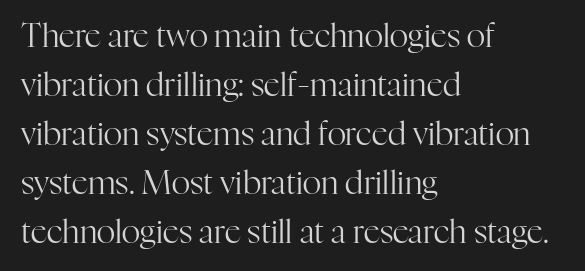
Q: Is the text bold? A: No.
Q: Is the text italic (slanted)? A: No, it is upright.
Q: Is the typeface a serif or a sans-serif typeface? A: Serif.
Q: Is the text underlined? A: No.
Q: How is the paragraph aligned? A: Left-aligned.
Q: Is the spacing between letters normal or unusually wide? A: Normal.
Q: Is the spacing between lines tight, normal or loose? A: Normal.
Q: Width (condensed, normal, or wide)? A: Normal.
Q: Stroke contrast? A: High.
Q: x-height? A: Medium.
Q: Monospaced? A: No.
